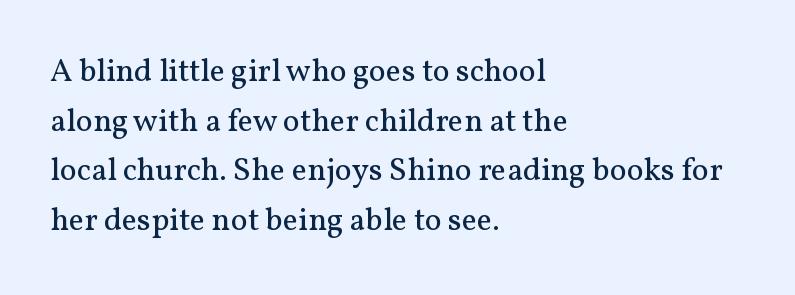
{"serif": "yes", "italic": "no", "bold": "no", "weight": "regular", "width": "normal", "stroke_contrast": "medium", "x_height": "medium", "monospaced": "no", "underline": "no", "align": "left", "line_spacing": "normal", "line_spacing_ratio": 1.55, "letter_spacing": "normal", "letter_spacing_em": 0.0, "glyph_px": 32}
